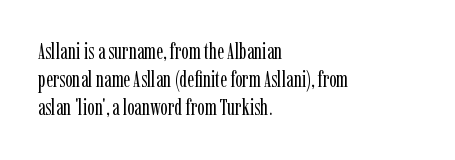
Q: Is the text bold? A: No.
Q: Is the text italic (slanted)? A: No, it is upright.
Q: Is the text underlined? A: No.
Q: How is the paragraph aligned? A: Left-aligned.
Q: Is the spacing between letters normal or unusually wide? A: Normal.
Q: Is the spacing between lines tight, normal or loose? A: Normal.
